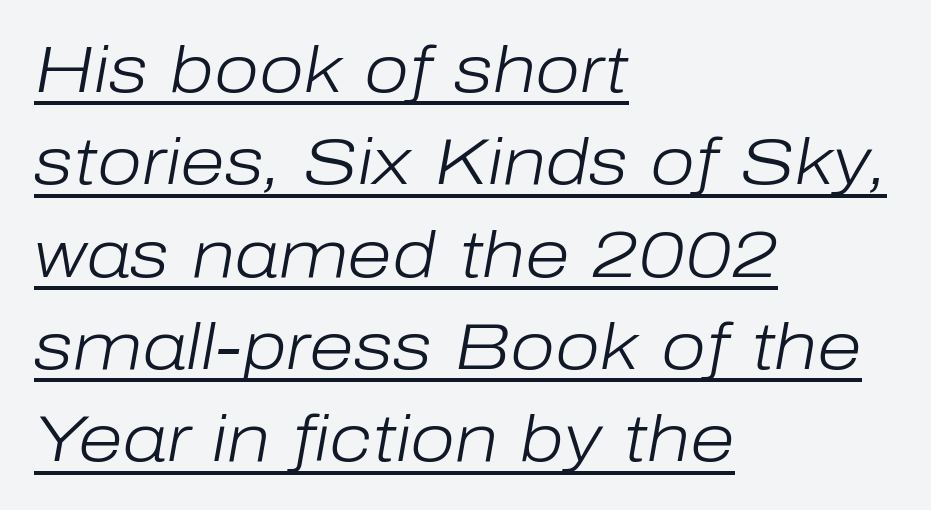
Q: Is the text bold? A: No.
Q: Is the text italic (slanted)? A: Yes, it leans right by about 10 degrees.
Q: Is the text underlined? A: Yes.
Q: How is the paragraph aligned? A: Left-aligned.
Q: Is the spacing between letters normal or unusually wide? A: Normal.
Q: Is the spacing between lines tight, normal or loose? A: Normal.
Q: Width (condensed, normal, or wide)? A: Normal.
Q: Stroke contrast? A: Low.
Q: x-height? A: Medium.
Q: Monospaced? A: No.
